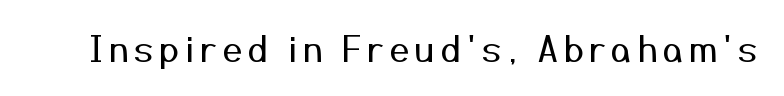
Q: Is the text bold? A: No.
Q: Is the text italic (slanted)? A: No, it is upright.
Q: Is the typeface a serif or a sans-serif typeface? A: Sans-serif.
Q: Is the text underlined? A: No.
Q: Width (condensed, normal, or wide)? A: Normal.
Q: Stroke contrast? A: Medium.
Q: x-height? A: Medium.
Q: Monospaced? A: No.
